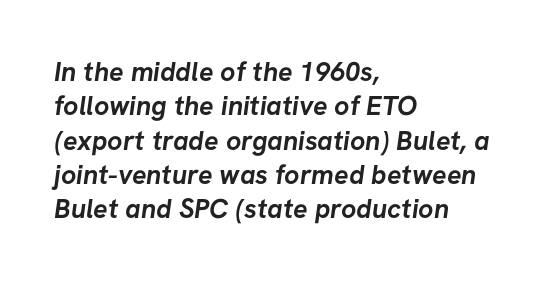
{"bold": "yes", "underline": "no", "align": "left", "line_spacing": "normal", "line_spacing_ratio": 1.27, "letter_spacing": "normal", "letter_spacing_em": 0.0, "glyph_px": 27}
